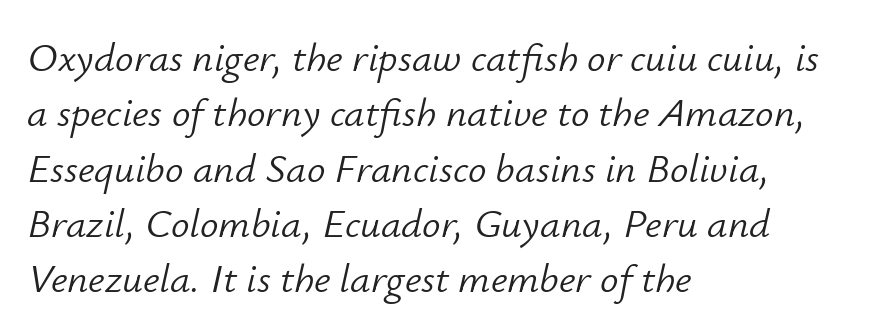
Q: Is the text bold? A: No.
Q: Is the text italic (slanted)? A: Yes, it leans right by about 12 degrees.
Q: Is the text underlined? A: No.
Q: How is the paragraph aligned? A: Left-aligned.
Q: Is the spacing between letters normal or unusually wide? A: Normal.
Q: Is the spacing between lines tight, normal or loose? A: Normal.
Q: Width (condensed, normal, or wide)? A: Normal.
Q: Stroke contrast? A: Low.
Q: x-height? A: Small.
Q: Monospaced? A: No.
